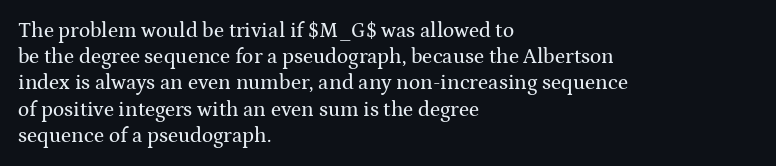
A typesetter would call this leading conventional body-copy spacing. Upright lettering throughout. This rendering uses left alignment, leaving the right contour irregular. The letterforms sit shoulder to shoulder at normal distance. Decoration check: the copy has no underline.
